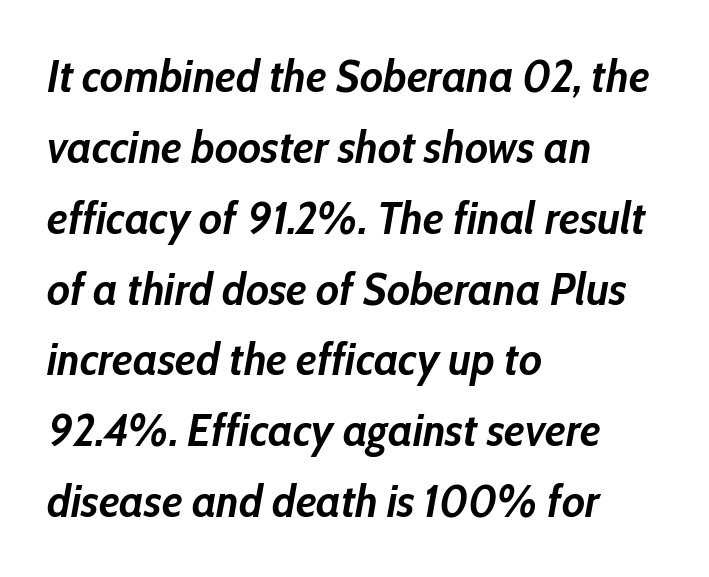
If you measured baseline to baseline, you'd find a middling distance. Would a proofreader flag this as italicized? Yes. The setting favours the left margin, as ordinary paragraphs usually do. Rule under the text: the space is simply empty. Tracking here is standard; glyphs follow each other at the usual distance.
